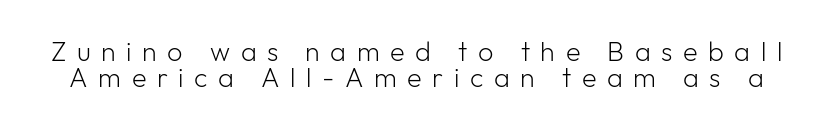
The space between consecutive lines is stingy. Unmarked baselines from the first word to the last. Unbolded letterforms with no extra heft. This is roman type, the default non-slanted kind. This rendering widens character spacing well past its baseline value.
